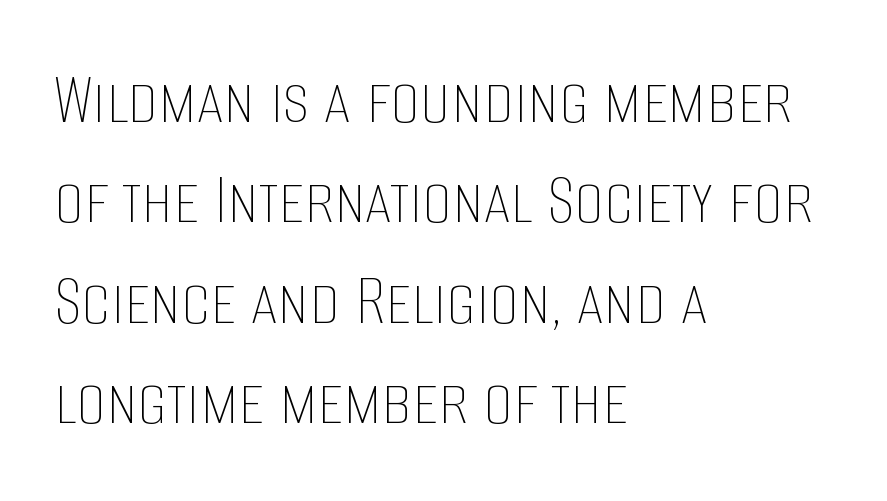
The image shows 75 px thin, condensed type, upright; set left-aligned, normal line spacing (1.34x), normal letter spacing, not underlined; low stroke contrast and a large x-height.
